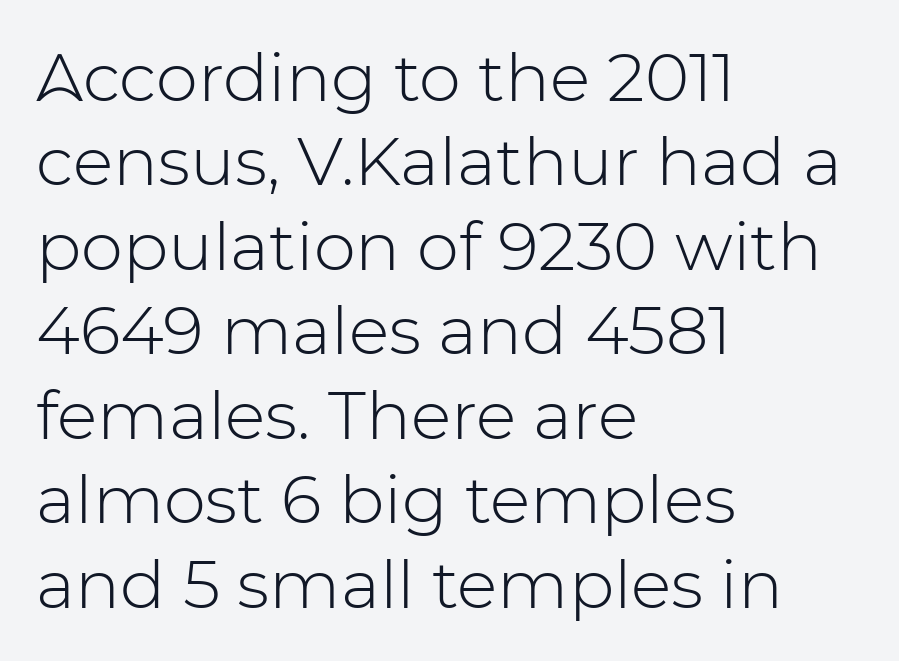
Words float on clear page, feet unadorned. You can tell it's not italic because the verticals are truly vertical. Here the designer chose a conventional face with non-uniform glyph widths. Short note: letters normally spaced. A classic flush-left, rag-right setting is used for this passage.
